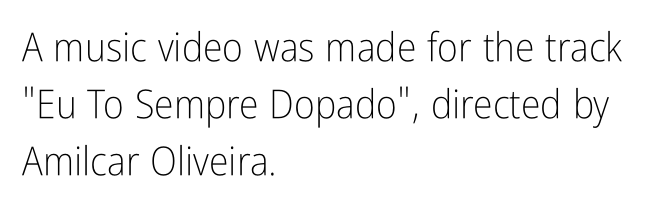
The image shows 40 px light, condensed sans-serif type, upright; set left-aligned, normal line spacing (1.43x), normal letter spacing, not underlined; low stroke contrast and a medium x-height.
